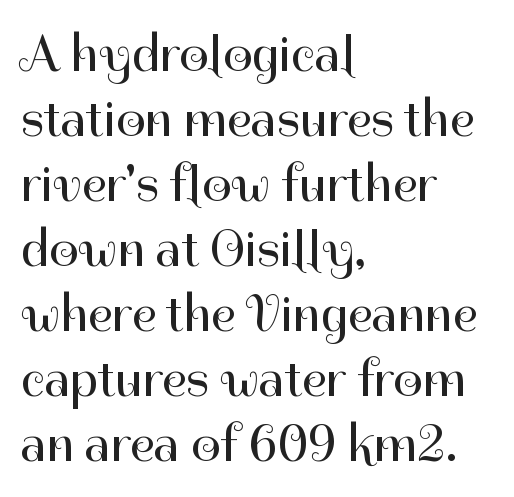
The type is set solid horizontally, with unmodified tracking. Underline: absent. A typesetter would label this face a sans. Visually the block forms a straight wall on the left and a jagged coastline on the right.
